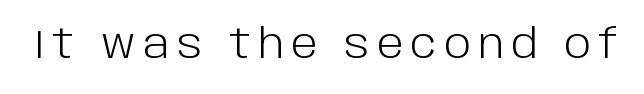
Q: Is the text bold? A: No.
Q: Is the text italic (slanted)? A: No, it is upright.
Q: Is the typeface a serif or a sans-serif typeface? A: Sans-serif.
Q: Is the text underlined? A: No.
Q: Width (condensed, normal, or wide)? A: Normal.
Q: Stroke contrast? A: Low.
Q: x-height? A: Large.
Q: Monospaced? A: No.
